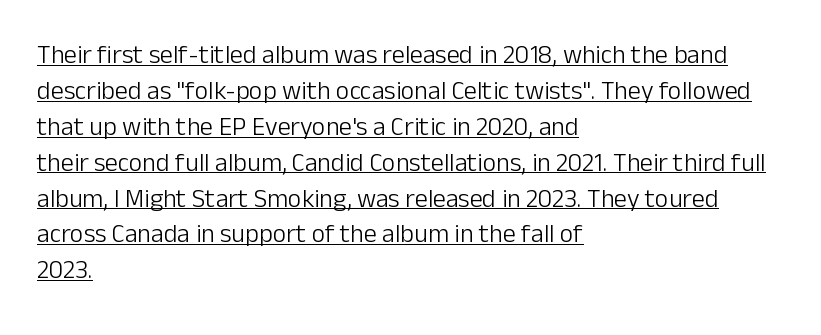
Q: Is the text bold? A: No.
Q: Is the text italic (slanted)? A: No, it is upright.
Q: Is the text underlined? A: Yes.
Q: How is the paragraph aligned? A: Left-aligned.
Q: Is the spacing between letters normal or unusually wide? A: Normal.
Q: Is the spacing between lines tight, normal or loose? A: Normal.
